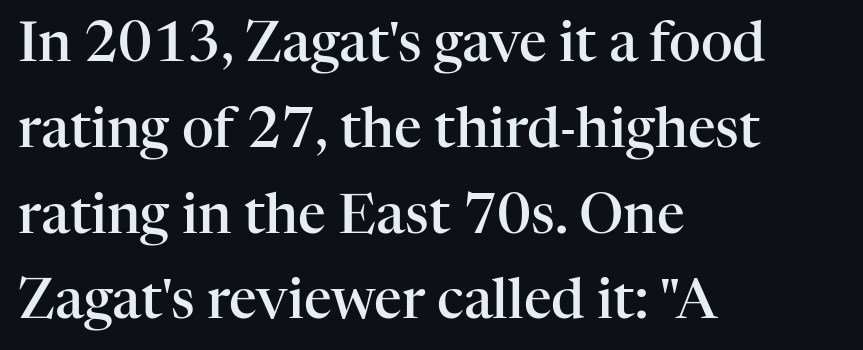
{"serif": "yes", "italic": "no", "bold": "semi", "weight": "semibold", "width": "normal", "stroke_contrast": "high", "x_height": "medium", "monospaced": "no", "underline": "no", "align": "left", "line_spacing": "normal", "line_spacing_ratio": 1.56, "letter_spacing": "normal", "letter_spacing_em": 0.0, "glyph_px": 55}
